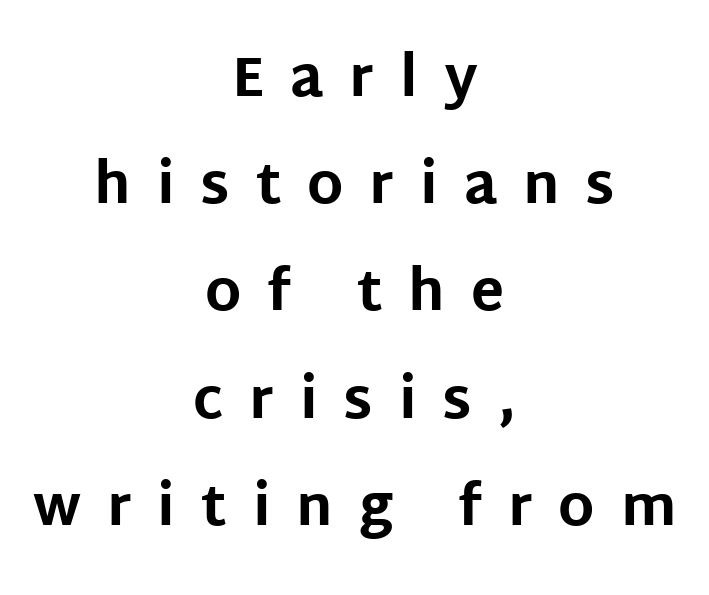
Strokes here are thick enough to call this a true bold. Does extra space separate the letters? Yes, quite a lot of it. Where is the straight margin? There isn't one; the lines are centered. Plain, unruled lines of type. Here the designer chose a conventional face with non-uniform glyph widths. Posture: straight, roman, zero tilt.
